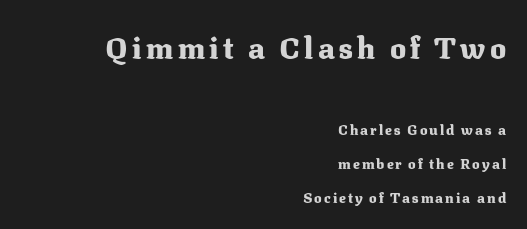
Each letter's strokes conclude with small projecting serifs. The leading is generous, giving the passage an open texture. The passage shown is emphatically bold. The font's upright variant was chosen for this text. Check under the words: just untouched page.
